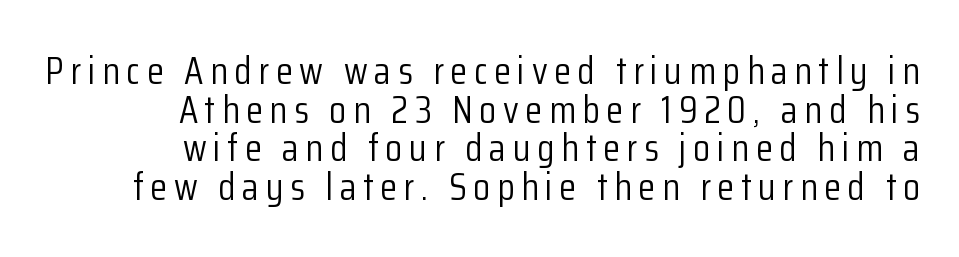
Q: Is the text bold? A: No.
Q: Is the text italic (slanted)? A: No, it is upright.
Q: Is the typeface a serif or a sans-serif typeface? A: Sans-serif.
Q: Is the text underlined? A: No.
Q: How is the paragraph aligned? A: Right-aligned.
Q: Is the spacing between lines tight, normal or loose? A: Tight.
Q: Width (condensed, normal, or wide)? A: Condensed.
Q: Stroke contrast? A: Low.
Q: x-height? A: Medium.
Q: Monospaced? A: No.
